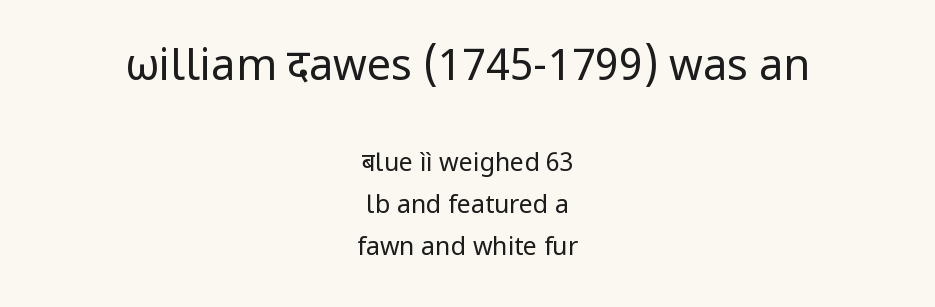
Do the characters align in a grid? No, the font is proportional. The area under the type is left untouched. The typeface has the unassuming heft of standard copy or less. Scale decreases going downward across the two blocks. Quick note: interline space is typical.
